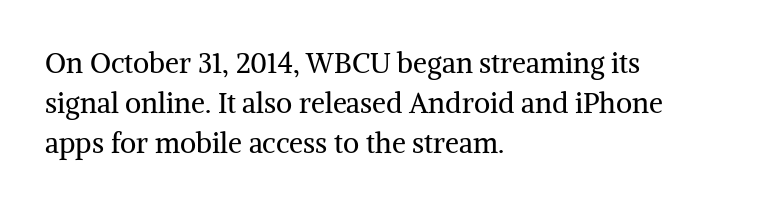
Do the characters align in a grid? No, the font is proportional. The letters stand upright; this is a roman face. The letterforms sit at book weight or below. The space between consecutive lines is moderate. The ragged edge is on the right, which tells us the setting is flush left. Does extra space separate the letters? No, they use regular spacing.
